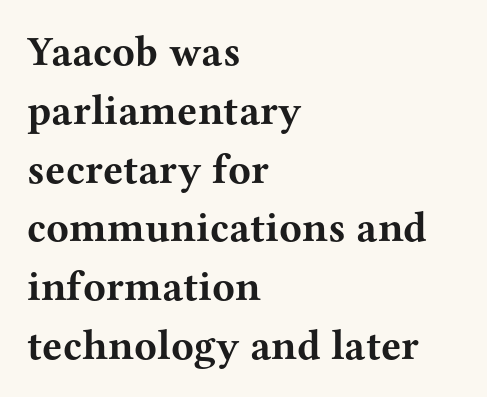
{"serif": "yes", "italic": "no", "bold": "yes", "weight": "bold", "width": "wide", "stroke_contrast": "medium", "x_height": "medium", "monospaced": "no", "underline": "no", "align": "left", "line_spacing": "normal", "line_spacing_ratio": 1.4, "letter_spacing": "normal", "letter_spacing_em": 0.0, "glyph_px": 42}
